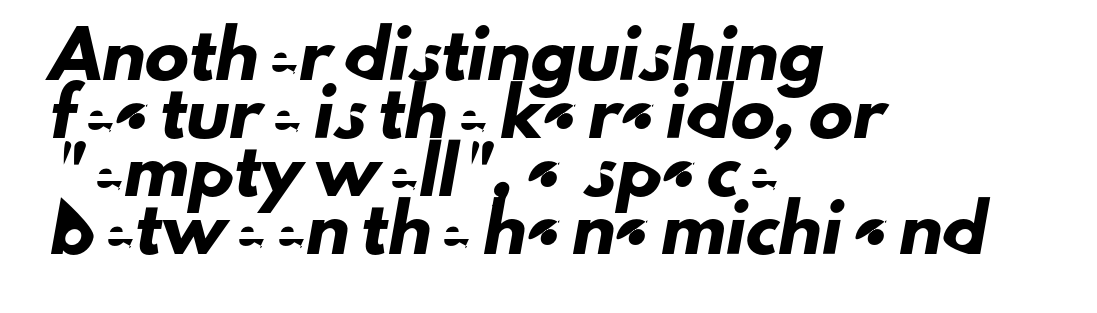
Q: Is the typeface a serif or a sans-serif typeface? A: Sans-serif.
Q: Is the text underlined? A: No.
Q: How is the paragraph aligned? A: Left-aligned.
Q: Is the spacing between letters normal or unusually wide? A: Normal.
Q: Is the spacing between lines tight, normal or loose? A: Normal.
Q: Width (condensed, normal, or wide)? A: Normal.
Q: Stroke contrast? A: Low.
Q: x-height? A: Small.
Q: Monospaced? A: No.
